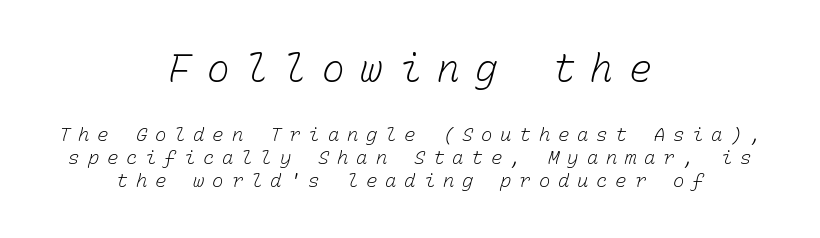
Layout note: lines centered. Weight: regular or lighter. What stands out about the letter spacing? Its width — letters are far apart. Between these two stacked blocks, the higher one wins on size. Words float on clear page, feet unadorned.
